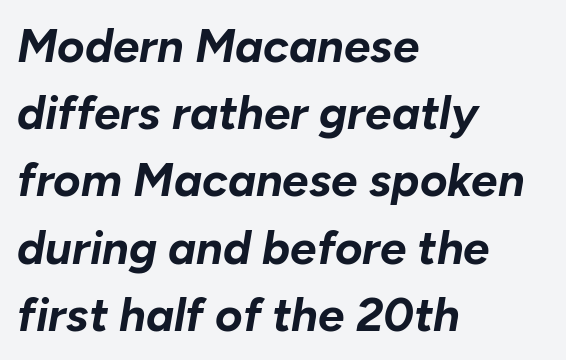
The image shows 47 px bold type, italic (leaning right); set left-aligned, normal line spacing (1.43x), normal letter spacing, not underlined; low stroke contrast and a medium x-height.
